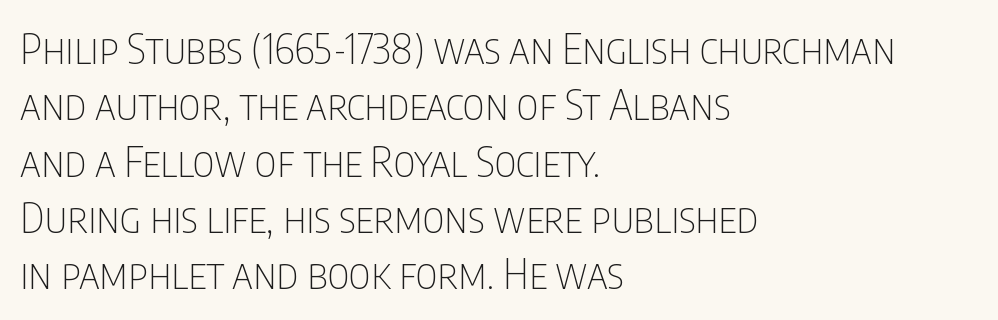
The image shows 42 px thin, condensed sans-serif type, upright; set left-aligned, normal line spacing (1.34x), normal letter spacing, not underlined; low stroke contrast and a large x-height.
